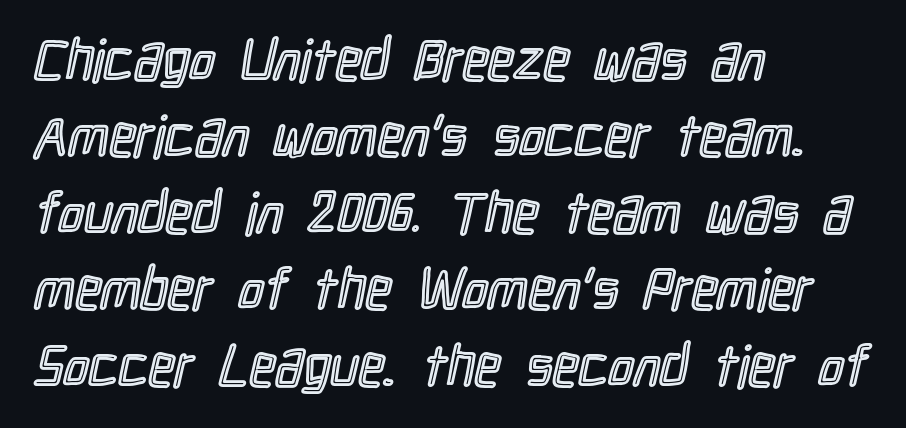
Q: Is the text italic (slanted)? A: Yes.
Q: Is the text underlined? A: No.
Q: How is the paragraph aligned? A: Left-aligned.
Q: Is the spacing between letters normal or unusually wide? A: Normal.
Q: Is the spacing between lines tight, normal or loose? A: Normal.
Q: Width (condensed, normal, or wide)? A: Condensed.
Q: x-height? A: Medium.
Q: Monospaced? A: No.
